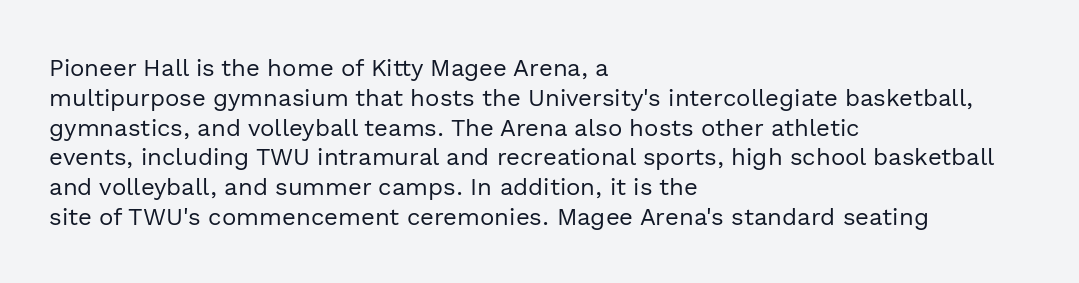
Q: Is the text bold? A: No.
Q: Is the text italic (slanted)? A: No, it is upright.
Q: Is the text underlined? A: No.
Q: How is the paragraph aligned? A: Left-aligned.
Q: Is the spacing between letters normal or unusually wide? A: Normal.
